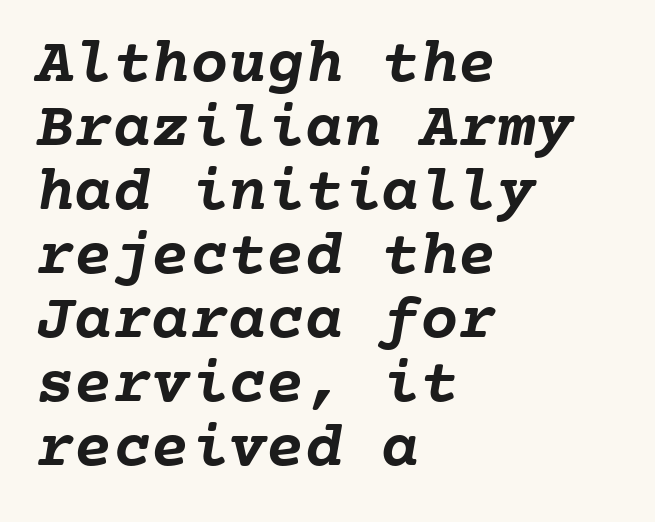
{"bold": "yes", "weight": "semibold", "width": "normal", "stroke_contrast": "low", "x_height": "medium", "monospaced": "yes", "underline": "no", "align": "left", "line_spacing": "tight", "line_spacing_ratio": 1.0, "letter_spacing": "normal", "letter_spacing_em": 0.0, "glyph_px": 64}
